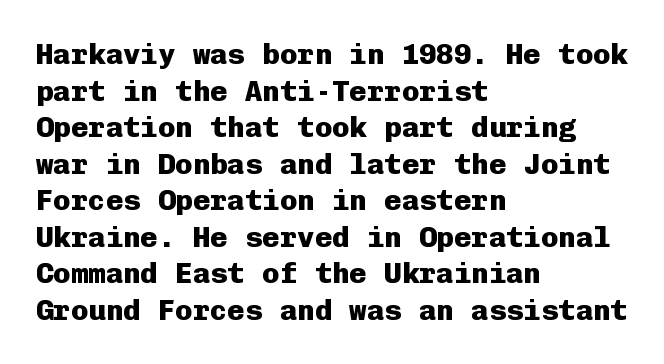
{"serif": "no", "italic": "no", "bold": "yes", "weight": "heavy", "width": "normal", "stroke_contrast": "low", "x_height": "medium", "monospaced": "yes", "underline": "no", "align": "left", "line_spacing": "normal", "line_spacing_ratio": 1.26, "letter_spacing": "normal", "letter_spacing_em": 0.0, "glyph_px": 29}
